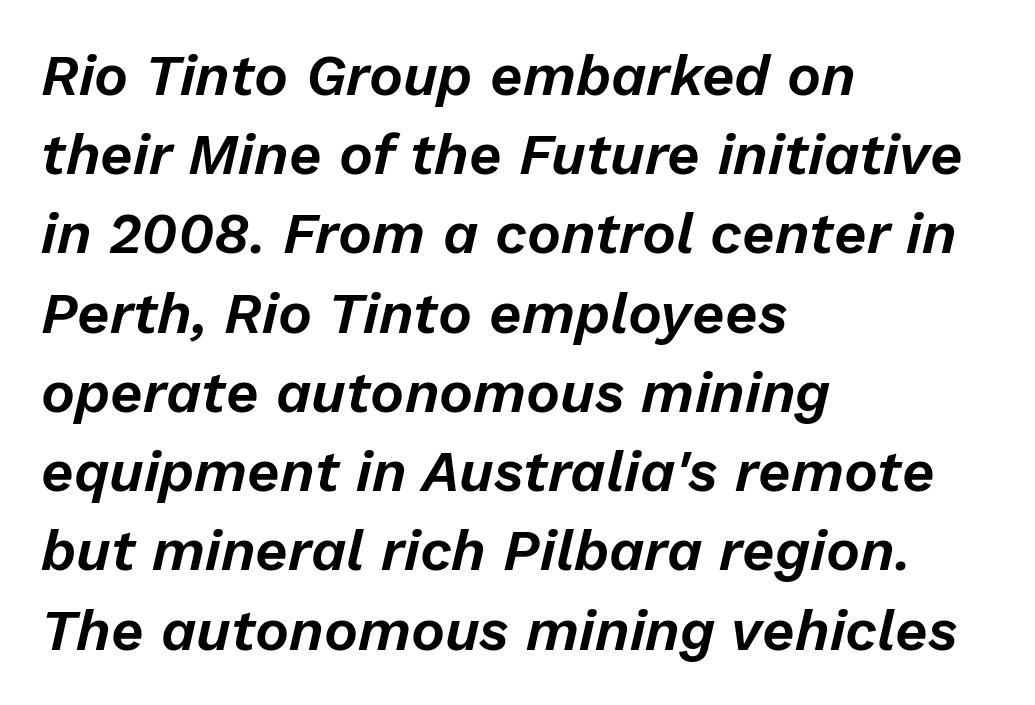
Q: Is the text italic (slanted)? A: Yes, it leans right by about 13 degrees.
Q: Is the text underlined? A: No.
Q: How is the paragraph aligned? A: Left-aligned.
Q: Is the spacing between letters normal or unusually wide? A: Normal.
Q: Is the spacing between lines tight, normal or loose? A: Normal.
Q: Width (condensed, normal, or wide)? A: Normal.
Q: Stroke contrast? A: Low.
Q: x-height? A: Medium.
Q: Monospaced? A: No.
